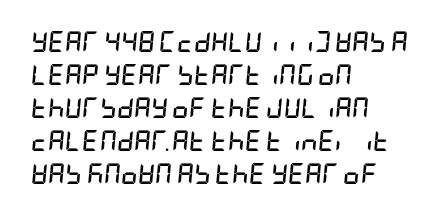
Q: Is the text bold? A: Yes.
Q: Is the text italic (slanted)? A: Yes, it leans right by about 5 degrees.
Q: Is the text underlined? A: No.
Q: How is the paragraph aligned? A: Left-aligned.
Q: Is the spacing between letters normal or unusually wide? A: Normal.
Q: Is the spacing between lines tight, normal or loose? A: Normal.
